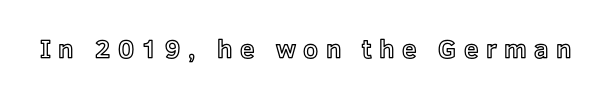
{"italic": "no", "underline": "no", "letter_spacing": "wide", "letter_spacing_em": 0.29, "glyph_px": 26}
